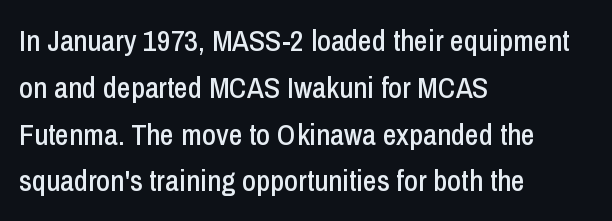
{"serif": "no", "italic": "no", "width": "condensed", "stroke_contrast": "low", "x_height": "medium", "monospaced": "no", "underline": "no", "align": "left", "line_spacing": "normal", "line_spacing_ratio": 1.56, "letter_spacing": "normal", "letter_spacing_em": 0.0, "glyph_px": 30}
